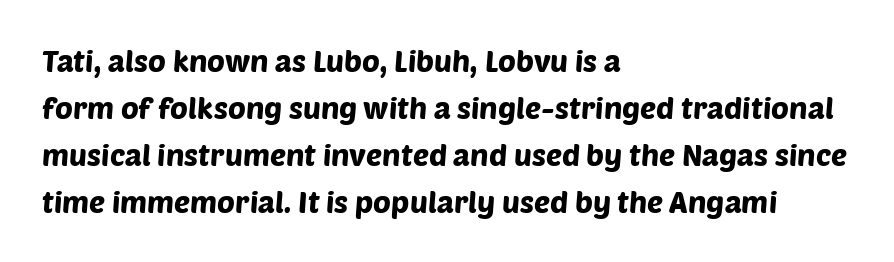
{"serif": "no", "width": "normal", "stroke_contrast": "low", "x_height": "large", "monospaced": "no", "underline": "no", "align": "left", "line_spacing": "normal", "line_spacing_ratio": 1.57, "letter_spacing": "normal", "letter_spacing_em": 0.0, "glyph_px": 30}
